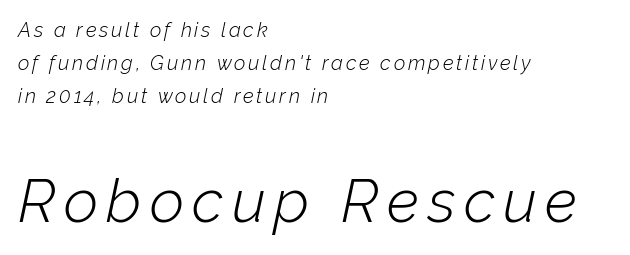
Honestly, the row spacing looks completely unremarkable. Is the lower block the larger one? Yes — the lower block carries the bigger type. No letter is thick-stroked: the sample isn't bold. The lines in this sample share a left origin and differ only in where they stop.
